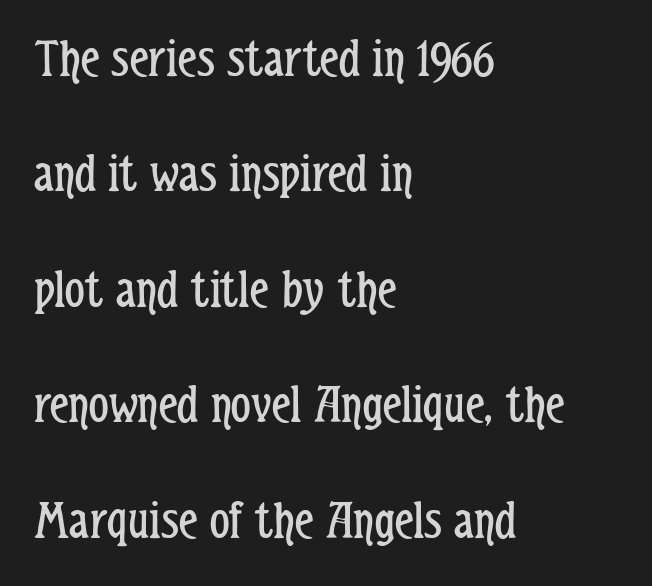
Q: Is the text bold? A: No.
Q: Is the text italic (slanted)? A: No, it is upright.
Q: Is the typeface a serif or a sans-serif typeface? A: Sans-serif.
Q: Is the text underlined? A: No.
Q: How is the paragraph aligned? A: Left-aligned.
Q: Is the spacing between letters normal or unusually wide? A: Normal.
Q: Is the spacing between lines tight, normal or loose? A: Loose.
Q: Width (condensed, normal, or wide)? A: Condensed.
Q: Stroke contrast? A: Low.
Q: x-height? A: Medium.
Q: Monospaced? A: No.
